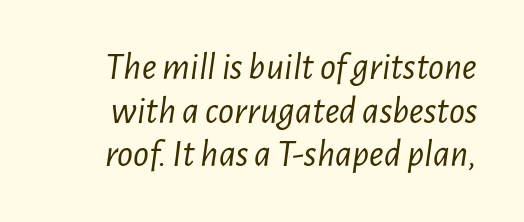
Q: Is the text bold? A: No.
Q: Is the text italic (slanted)? A: Yes, it leans right by about 7 degrees.
Q: Is the text underlined? A: No.
Q: Is the spacing between letters normal or unusually wide? A: Normal.
Q: Is the spacing between lines tight, normal or loose? A: Tight.
Q: Width (condensed, normal, or wide)? A: Condensed.
Q: Stroke contrast? A: Low.
Q: x-height? A: Medium.
Q: Monospaced? A: No.
